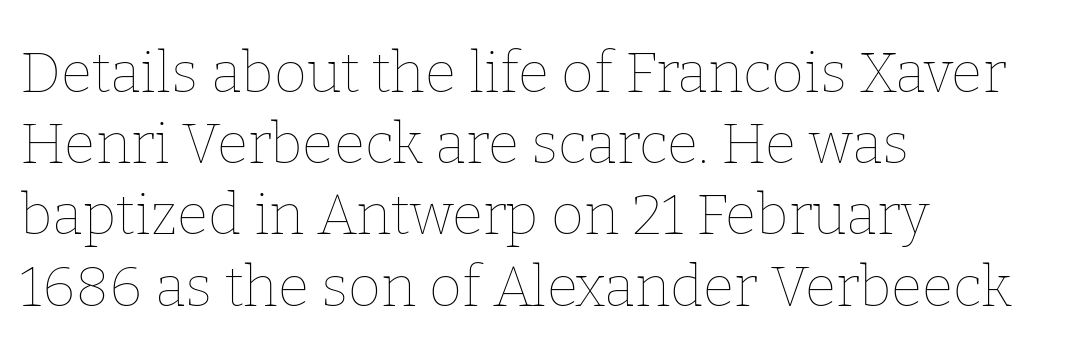
Here the designer chose a conventional face with non-uniform glyph widths. Stroke thickness stays within the range of a standard reading face or lighter. Is the letter spacing exaggerated? No — it looks like the ordinary default. If you drew a line through each stem, it would be perfectly vertical. Descenders are the only things crossing below the line.
